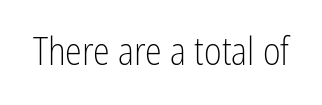
The image shows 38 px light, condensed sans-serif type, upright; set normal letter spacing, not underlined; low stroke contrast and a medium x-height.
